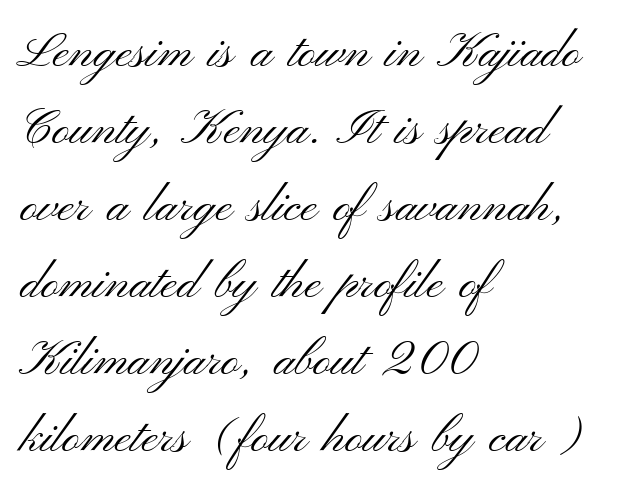
Q: Is the text bold? A: No.
Q: Is the text italic (slanted)? A: Yes.
Q: Is the typeface a serif or a sans-serif typeface? A: Sans-serif.
Q: Is the text underlined? A: No.
Q: How is the paragraph aligned? A: Left-aligned.
Q: Is the spacing between letters normal or unusually wide? A: Normal.
Q: Is the spacing between lines tight, normal or loose? A: Normal.
Q: Width (condensed, normal, or wide)? A: Wide.
Q: Stroke contrast? A: Medium.
Q: x-height? A: Small.
Q: Monospaced? A: No.
